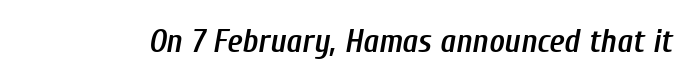
This is oblique type, the kind used for emphasis or titles. Here the designer chose a conventional face with non-uniform glyph widths. In terms of letterspacing, this is plain default setting. A semibold gives these letters moderate extra thickness, short of bold. Check under the words: just untouched page.
